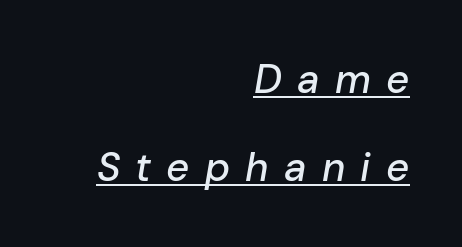
{"italic": "yes", "lean": "right", "slant_degrees": 10, "width": "normal", "stroke_contrast": "low", "x_height": "medium", "monospaced": "no", "underline": "yes", "align": "right", "line_spacing": "loose", "line_spacing_ratio": 2.2, "letter_spacing": "wide", "letter_spacing_em": 0.38, "glyph_px": 40}
